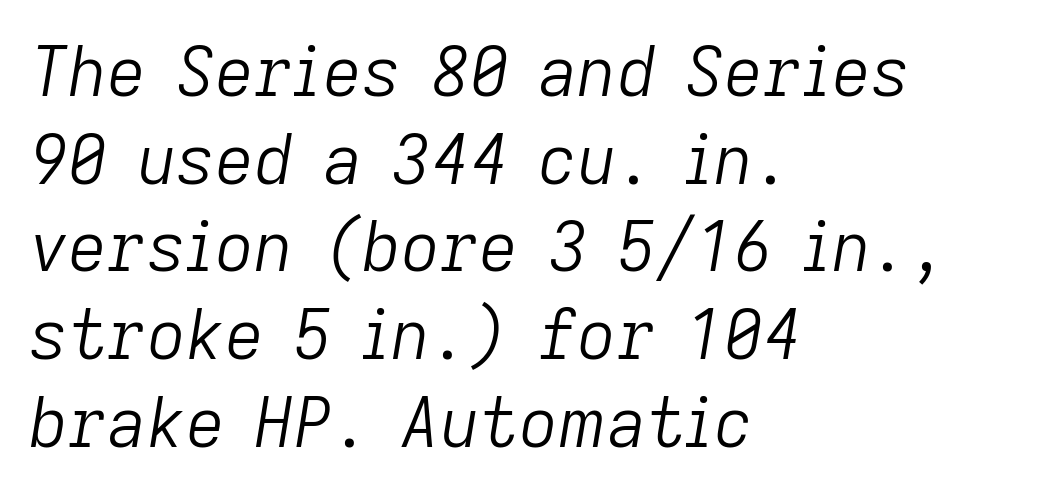
A student would call this left alignment; a typographer would say flush left, rag right. Compared with ordinary roman type, these characters are visibly tilted. The line-height multiplier appears to be the usual default. Clear beneath every line of the passage.
